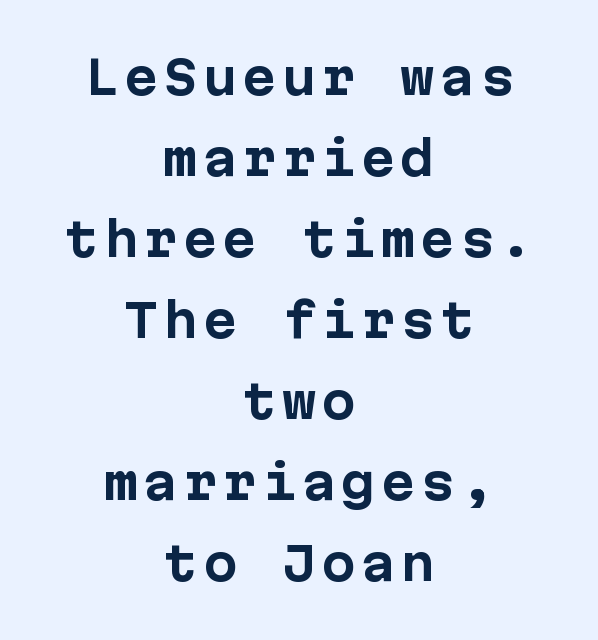
Q: Is the text bold? A: Yes.
Q: Is the text italic (slanted)? A: No, it is upright.
Q: Is the typeface a serif or a sans-serif typeface? A: Sans-serif.
Q: Is the text underlined? A: No.
Q: How is the paragraph aligned? A: Centered.
Q: Width (condensed, normal, or wide)? A: Normal.
Q: Stroke contrast? A: Low.
Q: x-height? A: Medium.
